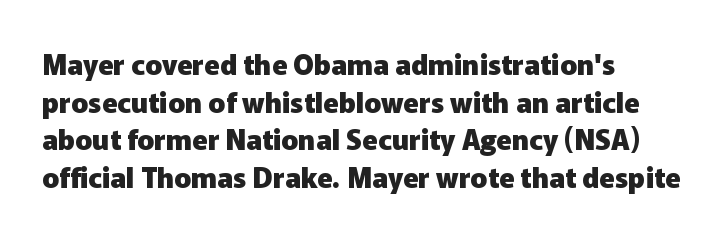
The image shows 28 px heavy sans-serif type, upright; set left-aligned, normal line spacing (1.34x), normal letter spacing, not underlined; low stroke contrast and a medium x-height.
